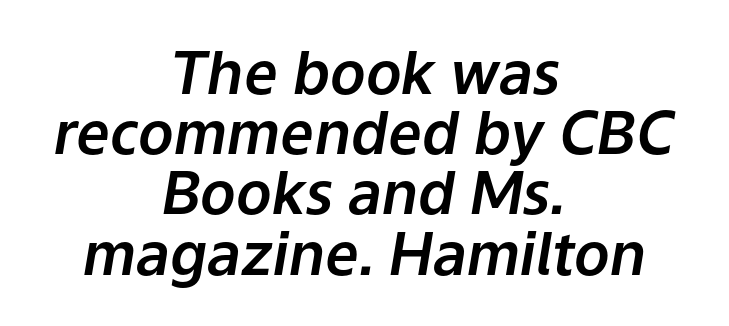
Q: Is the text italic (slanted)? A: Yes, it leans right by about 9 degrees.
Q: Is the text underlined? A: No.
Q: How is the paragraph aligned? A: Centered.
Q: Is the spacing between letters normal or unusually wide? A: Normal.
Q: Is the spacing between lines tight, normal or loose? A: Tight.
Q: Width (condensed, normal, or wide)? A: Normal.
Q: Stroke contrast? A: Low.
Q: x-height? A: Medium.
Q: Monospaced? A: No.
